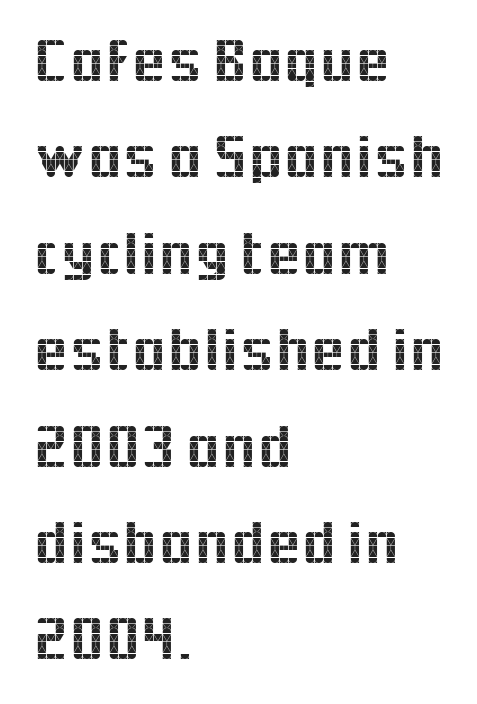
The image shows 63 px sans-serif type, upright; set left-aligned, normal line spacing (1.53x), normal letter spacing, not underlined; a medium x-height.
